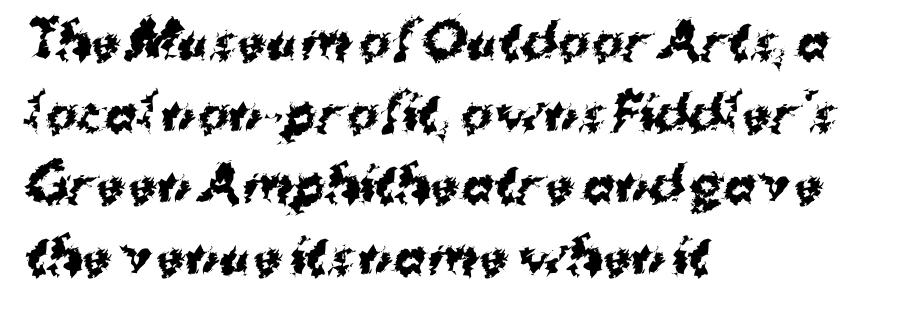
Q: Is the text bold? A: Yes.
Q: Is the typeface a serif or a sans-serif typeface? A: Sans-serif.
Q: Is the text underlined? A: No.
Q: How is the paragraph aligned? A: Left-aligned.
Q: Is the spacing between letters normal or unusually wide? A: Normal.
Q: Is the spacing between lines tight, normal or loose? A: Normal.
Q: Width (condensed, normal, or wide)? A: Normal.
Q: Stroke contrast? A: Medium.
Q: x-height? A: Medium.
Q: Monospaced? A: No.
